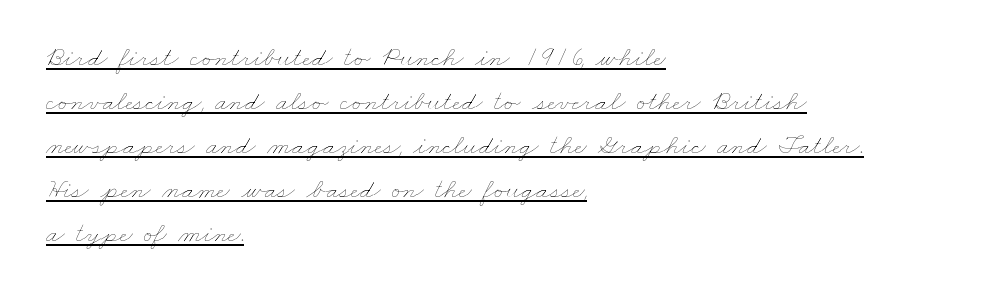
{"bold": "no", "weight": "thin", "width": "wide", "stroke_contrast": "low", "x_height": "small", "monospaced": "no", "underline": "yes", "align": "left", "line_spacing": "normal", "line_spacing_ratio": 1.57, "letter_spacing": "normal", "letter_spacing_em": 0.0, "glyph_px": 28}
